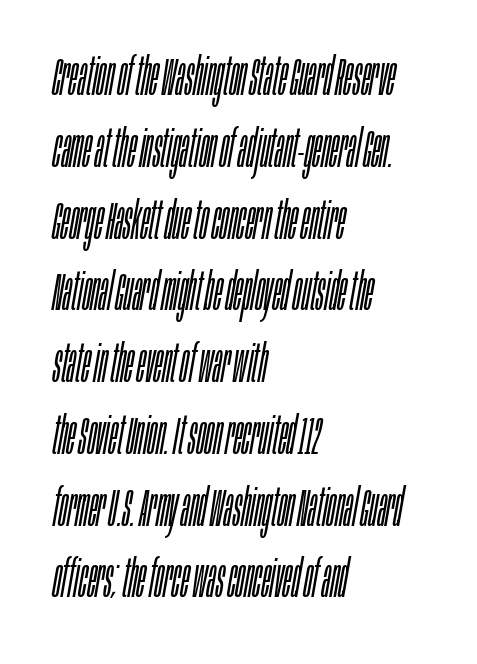
Q: Is the text bold? A: No.
Q: Is the text italic (slanted)? A: Yes, it leans right by about 10 degrees.
Q: Is the text underlined? A: No.
Q: How is the paragraph aligned? A: Left-aligned.
Q: Is the spacing between letters normal or unusually wide? A: Normal.
Q: Is the spacing between lines tight, normal or loose? A: Normal.
Q: Width (condensed, normal, or wide)? A: Condensed.
Q: Stroke contrast? A: Low.
Q: x-height? A: Large.
Q: Monospaced? A: No.
